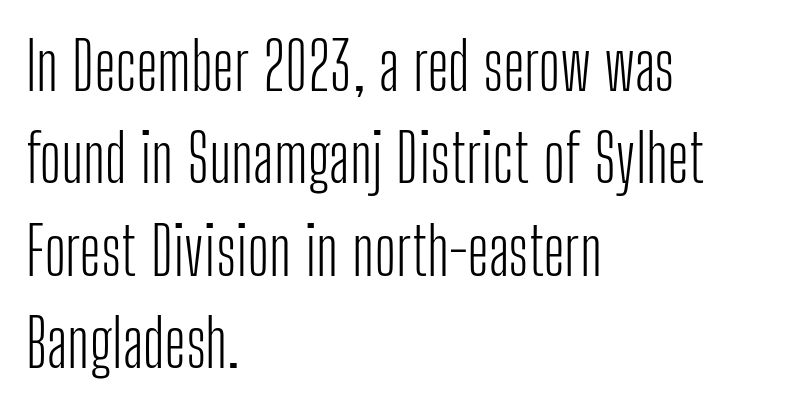
Q: Is the text bold? A: No.
Q: Is the text italic (slanted)? A: No, it is upright.
Q: Is the typeface a serif or a sans-serif typeface? A: Sans-serif.
Q: Is the text underlined? A: No.
Q: How is the paragraph aligned? A: Left-aligned.
Q: Is the spacing between letters normal or unusually wide? A: Normal.
Q: Is the spacing between lines tight, normal or loose? A: Normal.
Q: Width (condensed, normal, or wide)? A: Condensed.
Q: Stroke contrast? A: Low.
Q: x-height? A: Medium.
Q: Monospaced? A: No.
